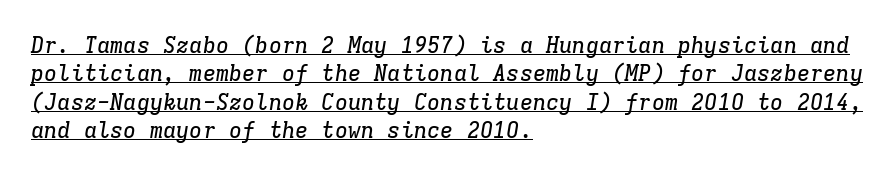
Q: Is the text italic (slanted)? A: Yes, it leans right by about 9 degrees.
Q: Is the text underlined? A: Yes.
Q: How is the paragraph aligned? A: Left-aligned.
Q: Is the spacing between letters normal or unusually wide? A: Normal.
Q: Is the spacing between lines tight, normal or loose? A: Normal.
